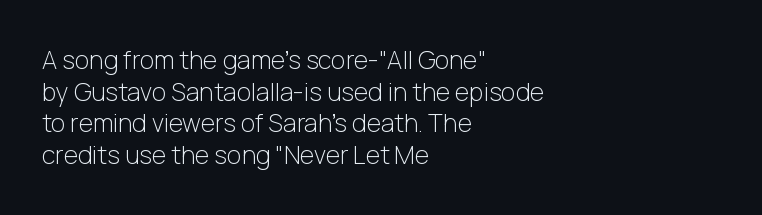
The characters are drawn with everyday or finer stroke widths. The string is rendered with underlining switched off. Leading matches the norm, producing a regular column. This sample uses plain, unmodified letter spacing.
